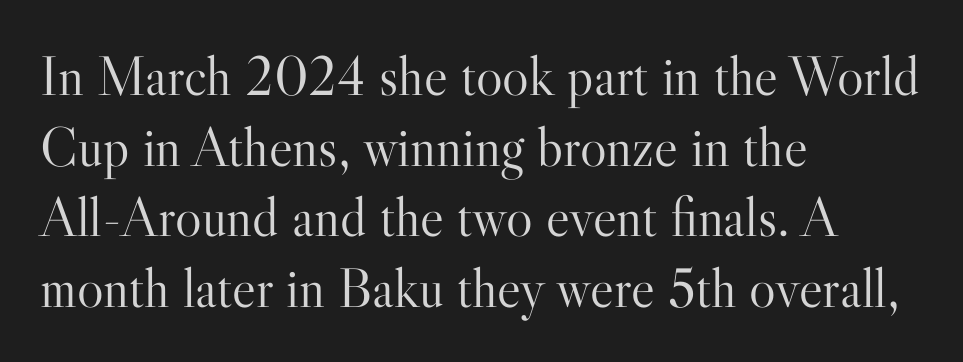
{"serif": "yes", "italic": "no", "bold": "no", "weight": "light", "width": "normal", "stroke_contrast": "high", "x_height": "small", "monospaced": "no", "underline": "no", "align": "left", "line_spacing": "normal", "line_spacing_ratio": 1.26, "letter_spacing": "normal", "letter_spacing_em": 0.0, "glyph_px": 56}
